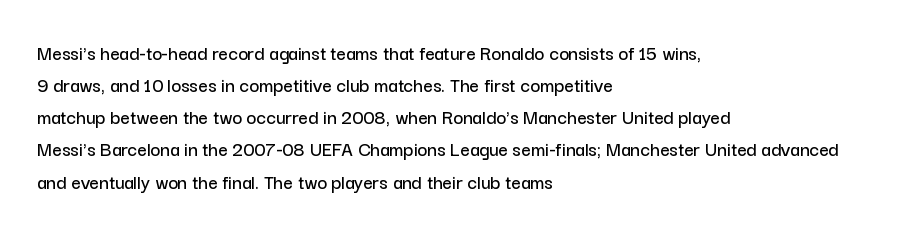
Layout note: lines flush left. The string is rendered with underlining switched off. The line texture is even and compact thanks to regular tracking. A roman cut, with each character standing at attention. The space between consecutive lines is moderate.
